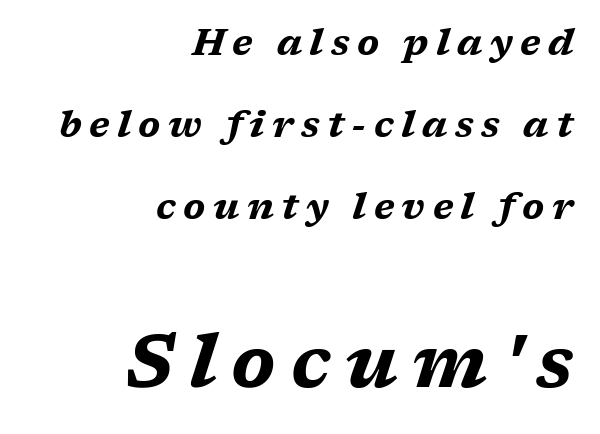
The letterforms stand isolated, each surrounded by extra space. Each glyph is drawn with heavy, bold strokes. Line endings align vertically; line beginnings do not. The letters advance in unequal steps, a hallmark of proportional type. Italic: yes, the glyphs are oblique.
